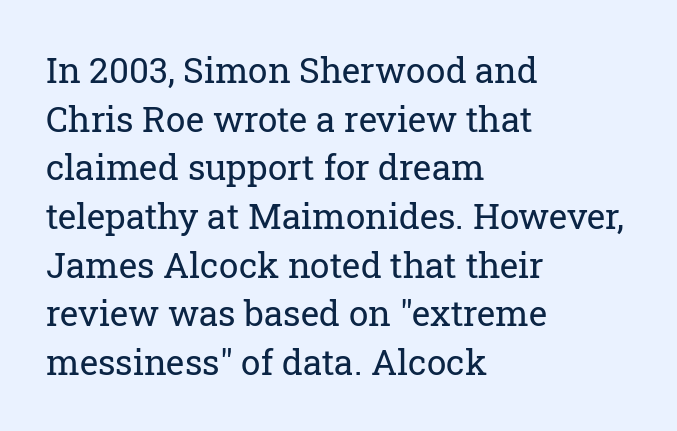
{"serif": "yes", "italic": "no", "bold": "no", "weight": "regular", "width": "normal", "stroke_contrast": "low", "x_height": "medium", "monospaced": "no", "underline": "no", "align": "left", "line_spacing": "normal", "line_spacing_ratio": 1.39, "letter_spacing": "normal", "letter_spacing_em": 0.0, "glyph_px": 35}
